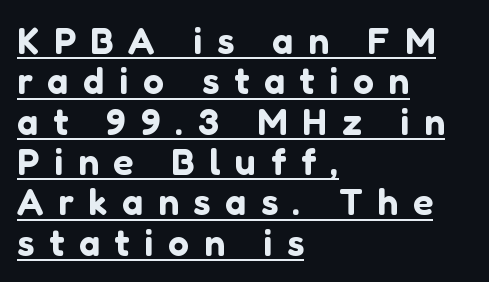
The image shows 37 px sans-serif type, upright; set left-aligned, tight line spacing (1.09x), unusually wide letter spacing (+0.4 em), underlined; low stroke contrast and a medium x-height.
